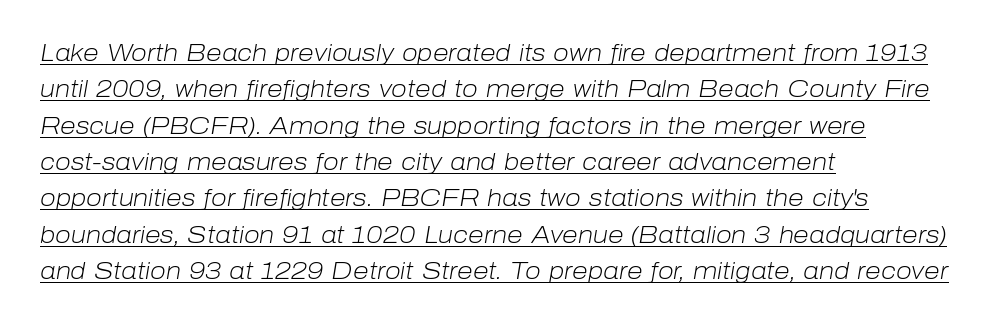
Leading matches the norm, producing a regular column. The text carries the slant typical of an italic or oblique font. The face used here is rendered with its standard letterfit. Stroke thickness stays within the range of a standard reading face or lighter. Every word sits above its own underline. The rendering anchors every line to the left-hand side.
